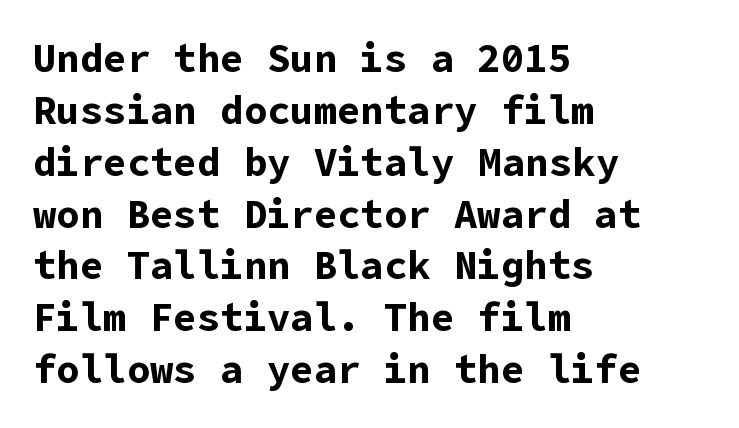
The image shows 39 px bold sans-serif type, upright; set left-aligned, normal line spacing (1.33x), normal letter spacing, not underlined; low stroke contrast and a medium x-height.
